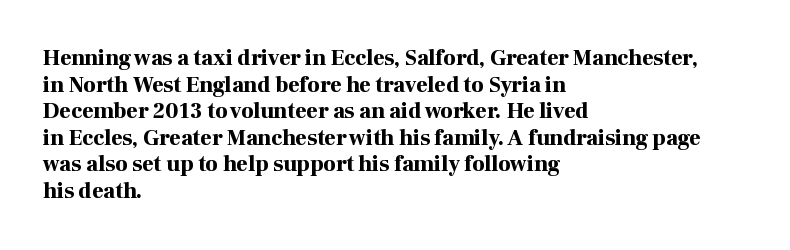
Q: Is the text bold? A: Yes.
Q: Is the text italic (slanted)? A: No, it is upright.
Q: Is the text underlined? A: No.
Q: How is the paragraph aligned? A: Left-aligned.
Q: Is the spacing between letters normal or unusually wide? A: Normal.
